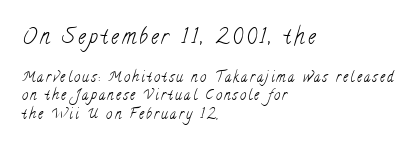
Q: Is the text bold? A: No.
Q: Is the text underlined? A: No.
Q: How is the paragraph aligned? A: Left-aligned.
Q: Is the spacing between lines tight, normal or loose? A: Normal.
Q: Which block of text is set in a larger size, the first (top) or the second (bottom)? A: The first (top) one.
